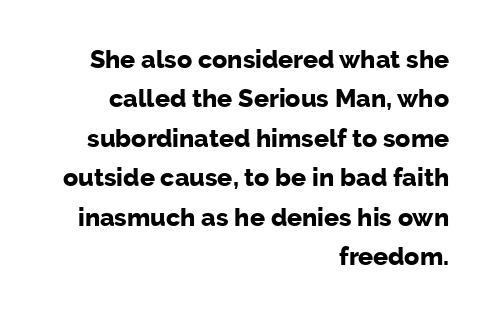
The image shows 25 px bold type, upright; set right-aligned, normal line spacing (1.58x), normal letter spacing, not underlined.
